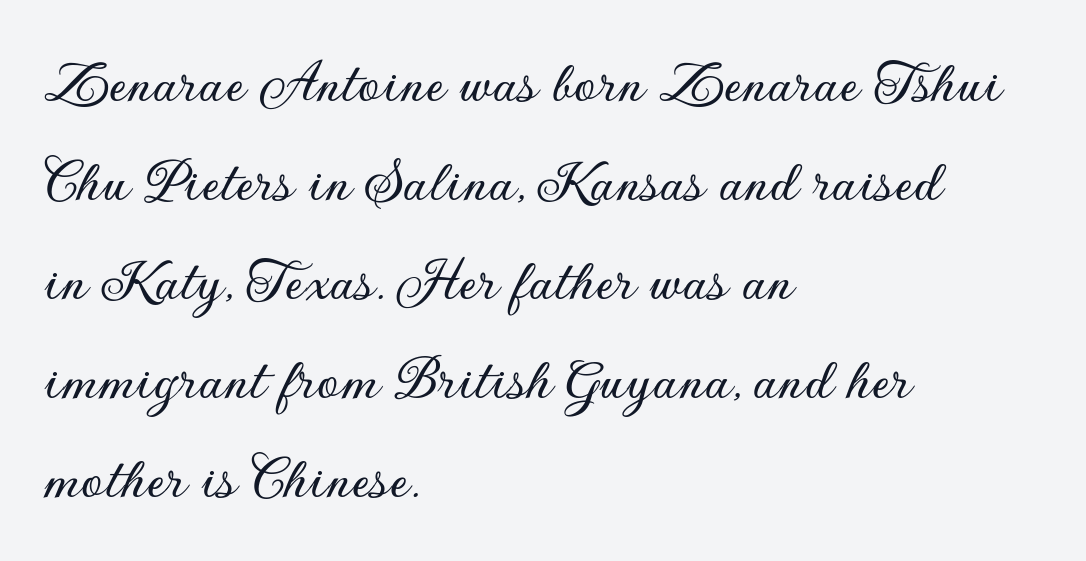
Short and long lines alike share a common starting point at left. Nothing sits at the stroke ends, so this counts as sans-serif. Proportional: the letters do not fall into vertical columns. Nobody touched the tracking dial on this one. This block has exactly the height ordinary leading produces.
